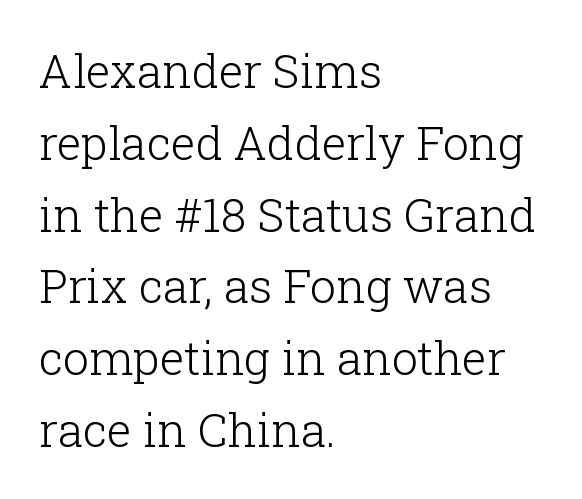
{"serif": "yes", "italic": "no", "bold": "no", "weight": "light", "width": "normal", "stroke_contrast": "low", "x_height": "medium", "monospaced": "no", "underline": "no", "align": "left", "line_spacing": "normal", "line_spacing_ratio": 1.56, "letter_spacing": "normal", "letter_spacing_em": 0.0, "glyph_px": 46}
